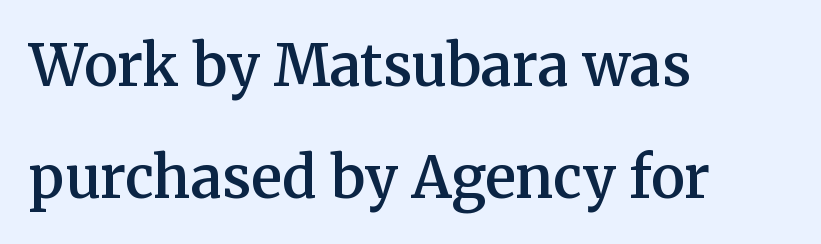
Q: Is the text bold? A: Semi-bold.
Q: Is the text italic (slanted)? A: No, it is upright.
Q: Is the typeface a serif or a sans-serif typeface? A: Serif.
Q: Is the text underlined? A: No.
Q: How is the paragraph aligned? A: Left-aligned.
Q: Is the spacing between letters normal or unusually wide? A: Normal.
Q: Is the spacing between lines tight, normal or loose? A: Loose.
Q: Width (condensed, normal, or wide)? A: Normal.
Q: Stroke contrast? A: Medium.
Q: x-height? A: Medium.
Q: Monospaced? A: No.
